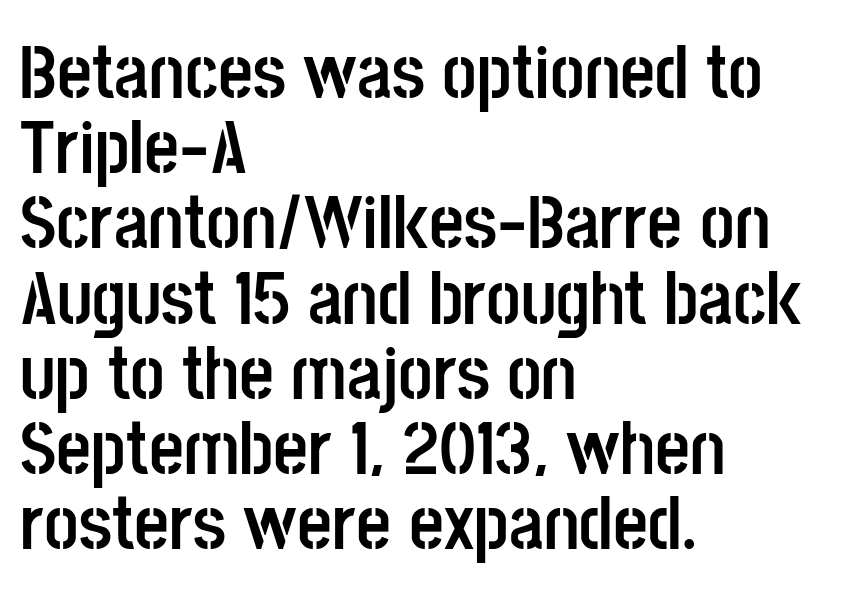
{"serif": "no", "italic": "no", "bold": "yes", "weight": "semibold", "width": "condensed", "stroke_contrast": "low", "x_height": "large", "monospaced": "no", "underline": "no", "align": "left", "line_spacing": "tight", "line_spacing_ratio": 0.99, "letter_spacing": "normal", "letter_spacing_em": 0.0, "glyph_px": 76}
